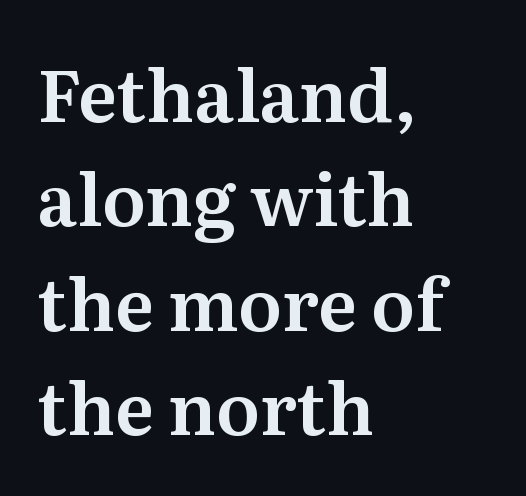
The image shows 72 px serif type, upright; set left-aligned, normal line spacing (1.45x), normal letter spacing, not underlined; medium stroke contrast and a medium x-height.
